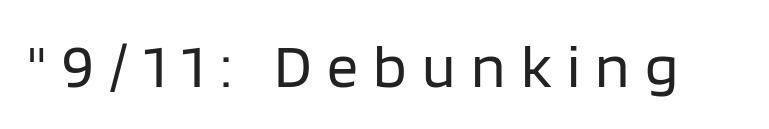
These lines were composed using upright roman letters. Font category for this specimen: sans-serif. No chunkiness to these letters — they're not bold. Between one letter and the next there's a generous, obvious gap. Only glyphs here, with clear space below each row. This sample has the flowing, uneven cadence of proportional lettering.
